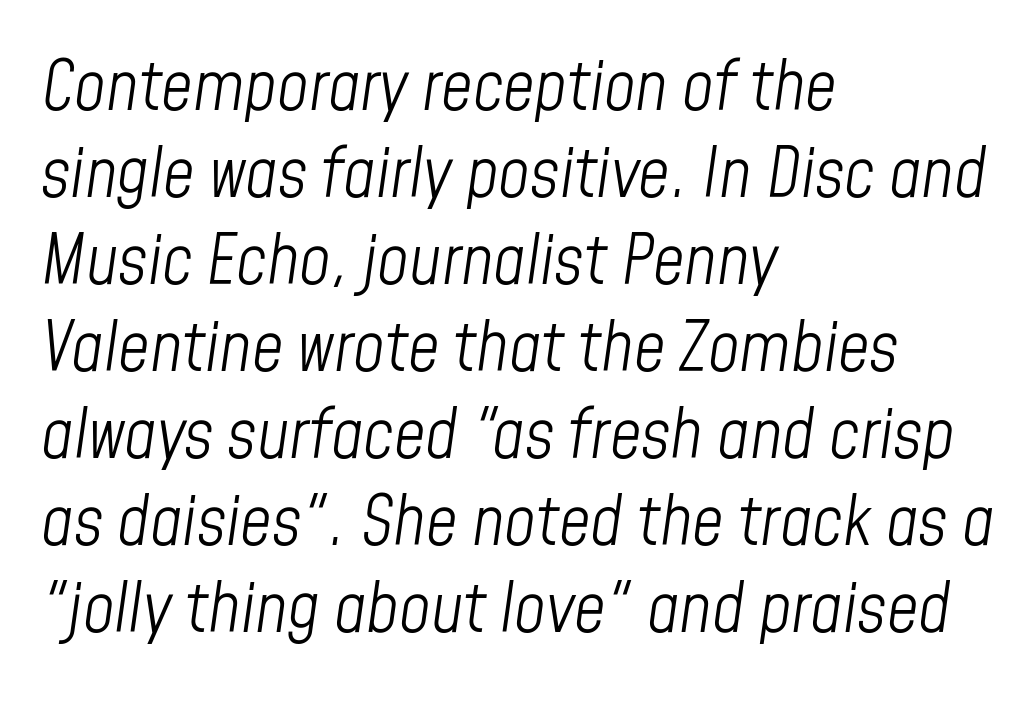
{"italic": "yes", "lean": "right", "slant_degrees": 8, "bold": "no", "weight": "light", "width": "condensed", "stroke_contrast": "low", "x_height": "medium", "monospaced": "no", "underline": "no", "align": "left", "line_spacing": "normal", "line_spacing_ratio": 1.26, "letter_spacing": "normal", "letter_spacing_em": 0.0, "glyph_px": 69}
